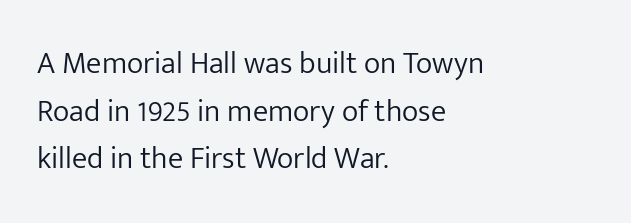
Has an underline been added? It has not. Is the type heavy? It reads as light-to-regular instead. Students, note that the glyphs here touch the page at normal intervals. The type sits square on the baseline with zero lean.
